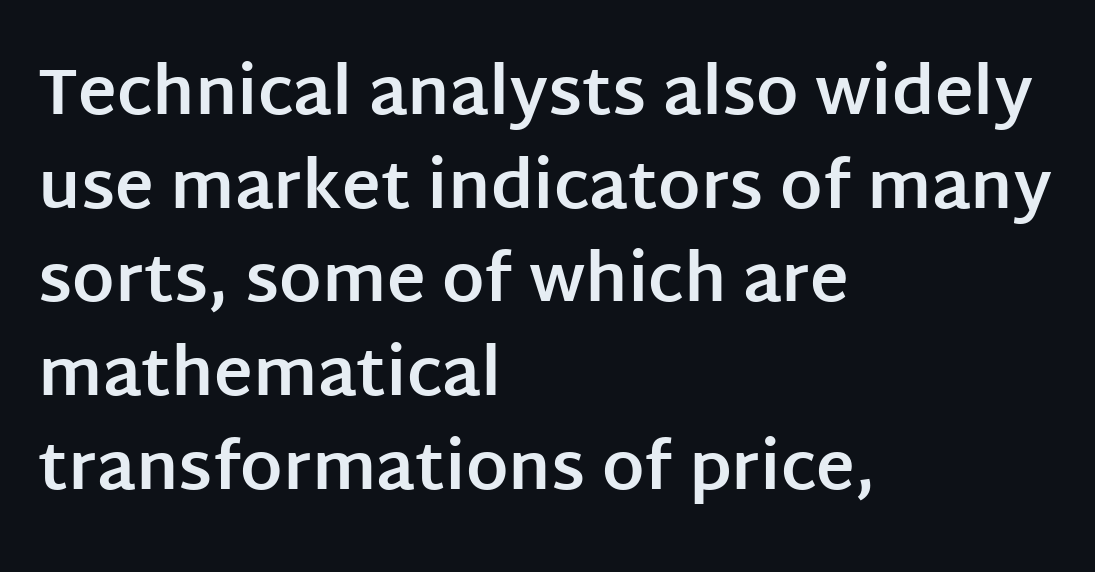
The image shows 66 px bold sans-serif type, upright; set left-aligned, normal line spacing (1.42x), normal letter spacing, not underlined; low stroke contrast and a large x-height.
